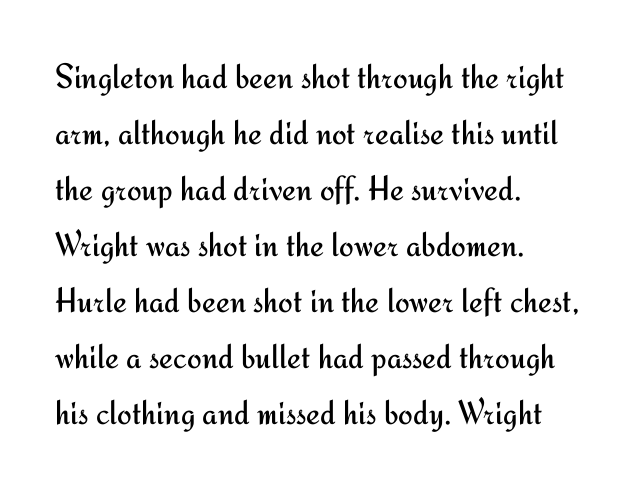
Q: Is the text bold? A: No.
Q: Is the text italic (slanted)? A: No, it is upright.
Q: Is the typeface a serif or a sans-serif typeface? A: Sans-serif.
Q: Is the text underlined? A: No.
Q: How is the paragraph aligned? A: Left-aligned.
Q: Is the spacing between letters normal or unusually wide? A: Normal.
Q: Is the spacing between lines tight, normal or loose? A: Normal.
Q: Width (condensed, normal, or wide)? A: Normal.
Q: Stroke contrast? A: Medium.
Q: x-height? A: Small.
Q: Monospaced? A: No.
